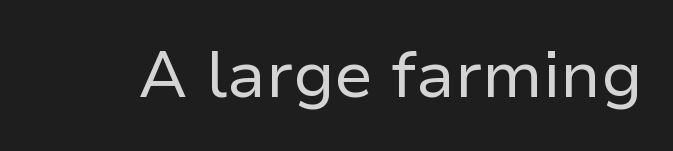
The image shows 65 px regular-weight sans-serif type, upright; set normal letter spacing, not underlined; low stroke contrast and a medium x-height.
